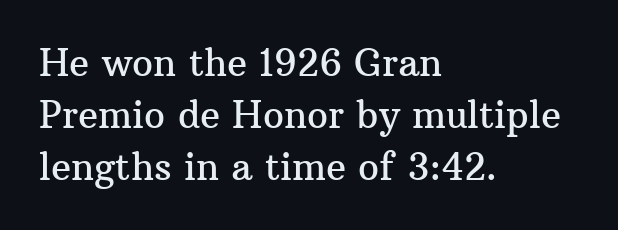
Q: Is the text italic (slanted)? A: No, it is upright.
Q: Is the typeface a serif or a sans-serif typeface? A: Serif.
Q: Is the text underlined? A: No.
Q: How is the paragraph aligned? A: Left-aligned.
Q: Is the spacing between letters normal or unusually wide? A: Normal.
Q: Is the spacing between lines tight, normal or loose? A: Normal.
Q: Width (condensed, normal, or wide)? A: Normal.
Q: Stroke contrast? A: Medium.
Q: x-height? A: Medium.
Q: Monospaced? A: No.
